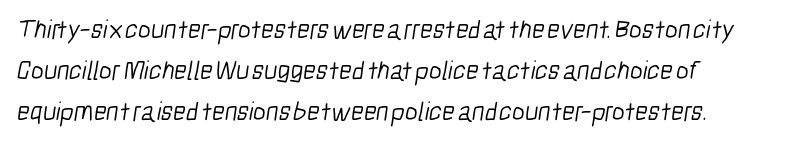
{"bold": "no", "underline": "no", "align": "left", "line_spacing": "normal", "line_spacing_ratio": 1.51, "letter_spacing": "normal", "letter_spacing_em": 0.0, "glyph_px": 27}
